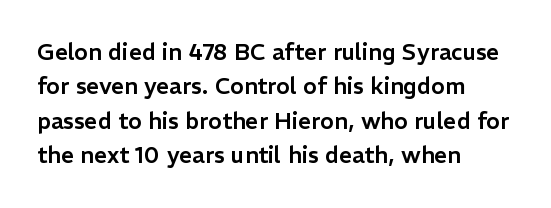
The image shows 23 px text type, upright; set left-aligned, normal line spacing (1.5x), normal letter spacing, not underlined.
